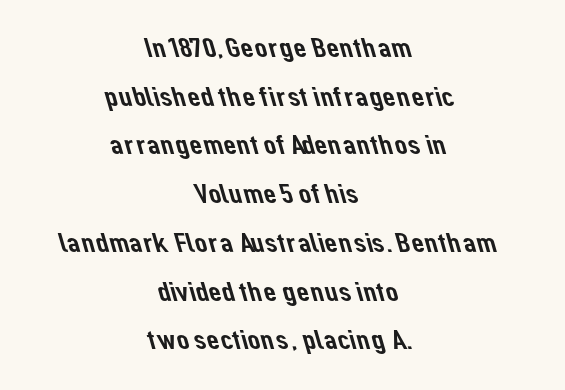
{"serif": "no", "width": "normal", "stroke_contrast": "low", "x_height": "medium", "monospaced": "no", "underline": "no", "align": "center", "line_spacing_ratio": 1.74, "letter_spacing": "normal", "letter_spacing_em": 0.0, "glyph_px": 28}
